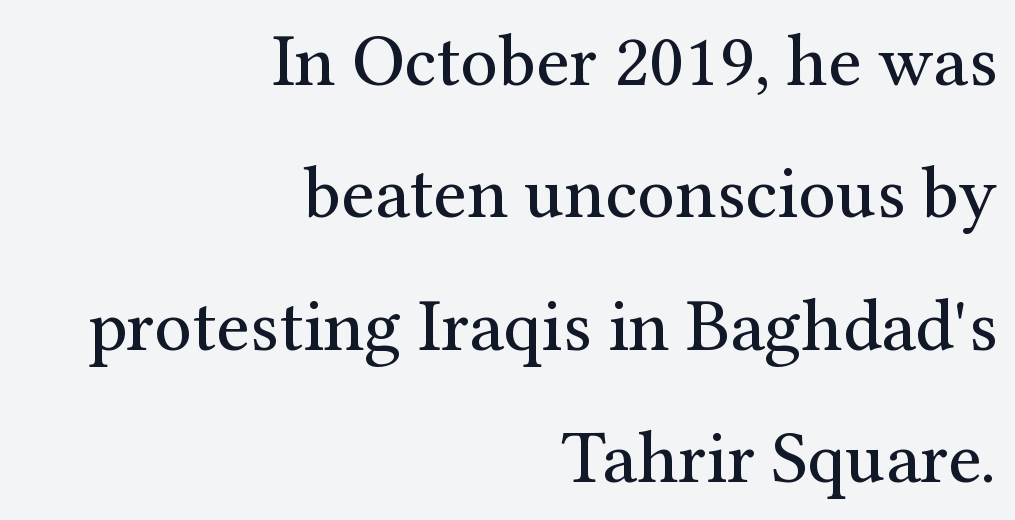
The image shows 74 px regular-weight serif type, upright; set right-aligned, line spacing 1.79x, normal letter spacing, not underlined; medium stroke contrast and a medium x-height.
